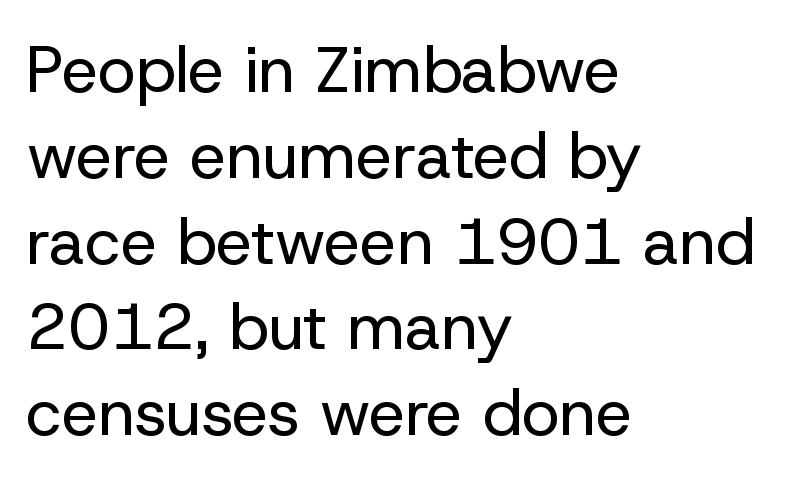
Q: Is the text bold? A: No.
Q: Is the text italic (slanted)? A: No, it is upright.
Q: Is the typeface a serif or a sans-serif typeface? A: Sans-serif.
Q: Is the text underlined? A: No.
Q: How is the paragraph aligned? A: Left-aligned.
Q: Is the spacing between letters normal or unusually wide? A: Normal.
Q: Is the spacing between lines tight, normal or loose? A: Normal.
Q: Width (condensed, normal, or wide)? A: Normal.
Q: Stroke contrast? A: Low.
Q: x-height? A: Medium.
Q: Monospaced? A: No.
